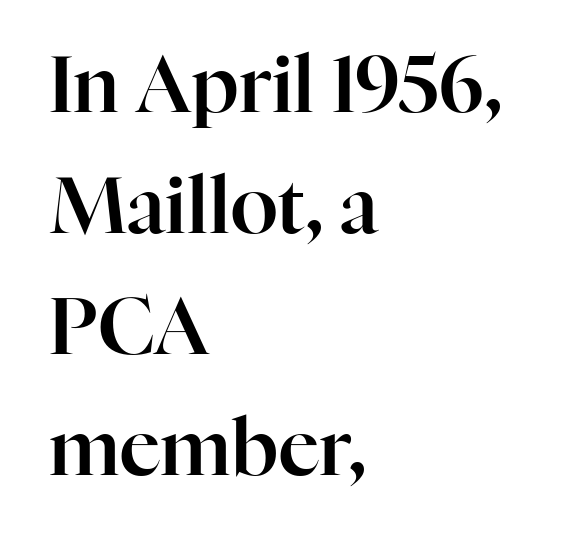
{"serif": "yes", "italic": "no", "width": "normal", "stroke_contrast": "high", "x_height": "medium", "monospaced": "no", "underline": "no", "align": "left", "line_spacing": "normal", "line_spacing_ratio": 1.55, "letter_spacing": "normal", "letter_spacing_em": 0.0, "glyph_px": 78}
